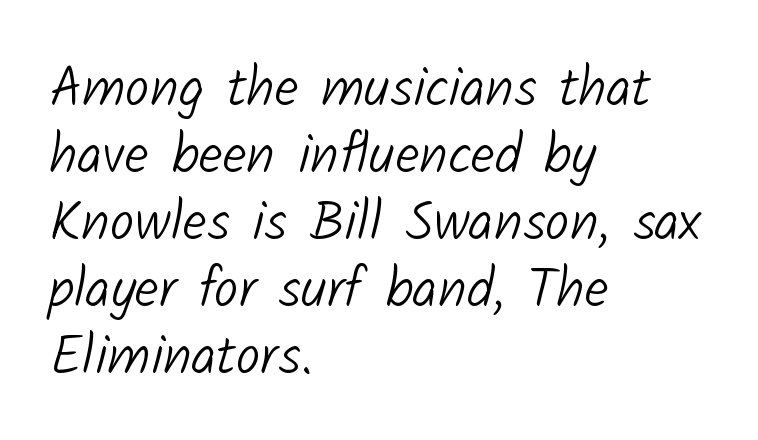
The image shows 55 px light sans-serif type; set left-aligned, line spacing 1.22x, normal letter spacing, not underlined; low stroke contrast and a medium x-height.
